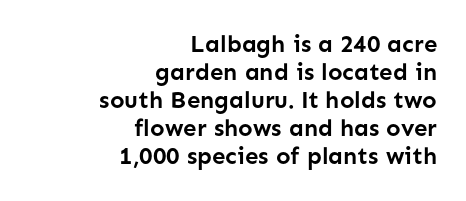
Q: Is the text bold? A: Yes.
Q: Is the text italic (slanted)? A: No, it is upright.
Q: Is the text underlined? A: No.
Q: How is the paragraph aligned? A: Right-aligned.
Q: Is the spacing between letters normal or unusually wide? A: Normal.
